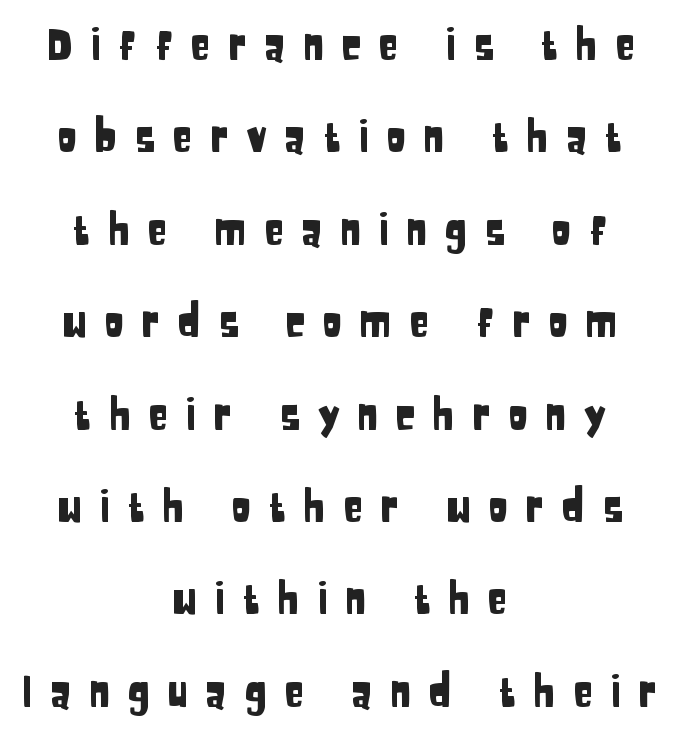
The image shows 42 px condensed sans-serif type, upright; set centered, loose line spacing (2.2x), unusually wide letter spacing (+0.4 em), not underlined; low stroke contrast and a large x-height.
